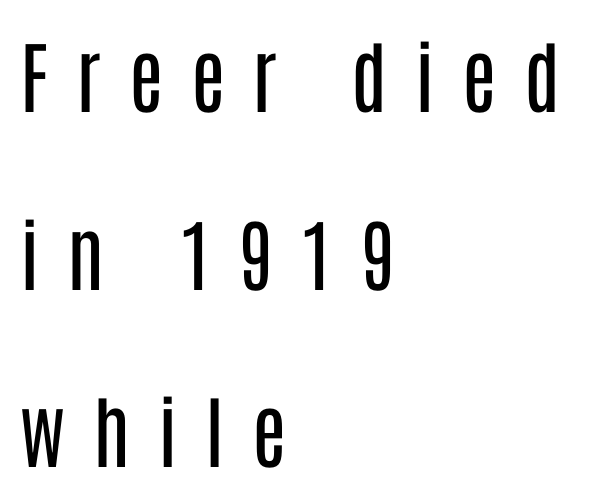
{"serif": "no", "italic": "no", "bold": "no", "weight": "regular", "width": "condensed", "stroke_contrast": "low", "x_height": "large", "monospaced": "no", "underline": "no", "align": "left", "line_spacing": "loose", "line_spacing_ratio": 2.25, "letter_spacing": "wide", "letter_spacing_em": 0.35, "glyph_px": 79}
